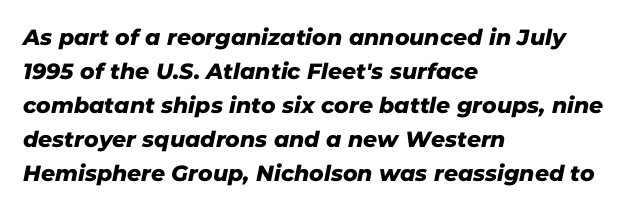
The lines in this sample share a left origin and differ only in where they stop. Each word holds together tightly as a unit, with standard inter-letter gaps. Evenly set lines give the paragraph a standard silhouette. Clear beneath every line of the passage.
